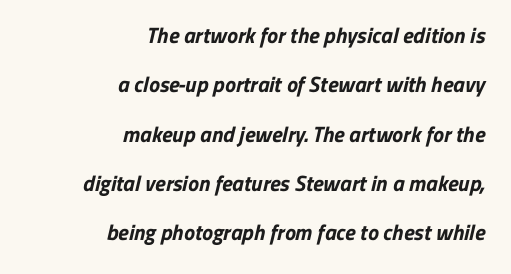
The image shows 22 px bold type; set right-aligned, loose line spacing (2.24x), normal letter spacing, not underlined.
